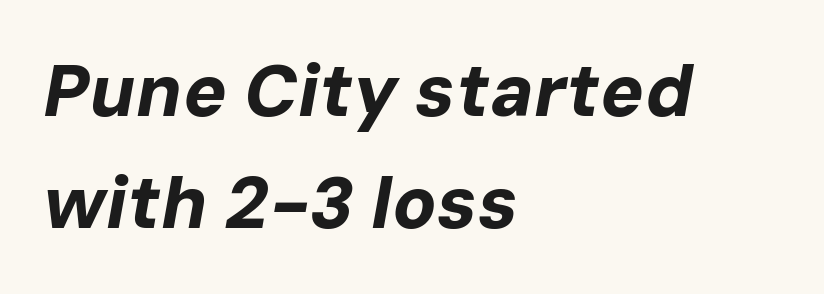
Q: Is the text bold? A: Yes.
Q: Is the text italic (slanted)? A: Yes, it leans right by about 10 degrees.
Q: Is the text underlined? A: No.
Q: How is the paragraph aligned? A: Left-aligned.
Q: Is the spacing between letters normal or unusually wide? A: Normal.
Q: Is the spacing between lines tight, normal or loose? A: Normal.
Q: Width (condensed, normal, or wide)? A: Normal.
Q: Stroke contrast? A: Low.
Q: x-height? A: Medium.
Q: Monospaced? A: No.
